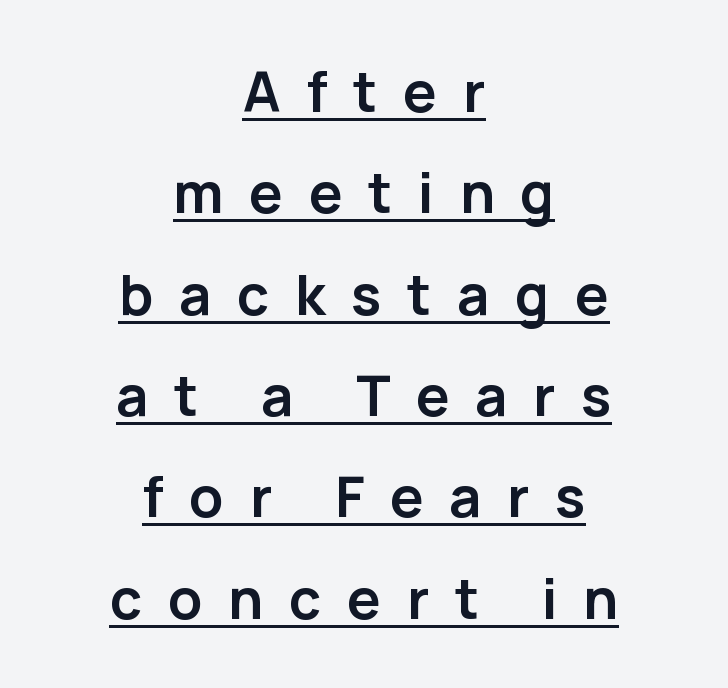
Q: Is the text bold? A: Yes.
Q: Is the text italic (slanted)? A: No, it is upright.
Q: Is the typeface a serif or a sans-serif typeface? A: Sans-serif.
Q: Is the text underlined? A: Yes.
Q: How is the paragraph aligned? A: Centered.
Q: Is the spacing between letters normal or unusually wide? A: Unusually wide.
Q: Width (condensed, normal, or wide)? A: Normal.
Q: Stroke contrast? A: Low.
Q: x-height? A: Medium.
Q: Monospaced? A: No.
